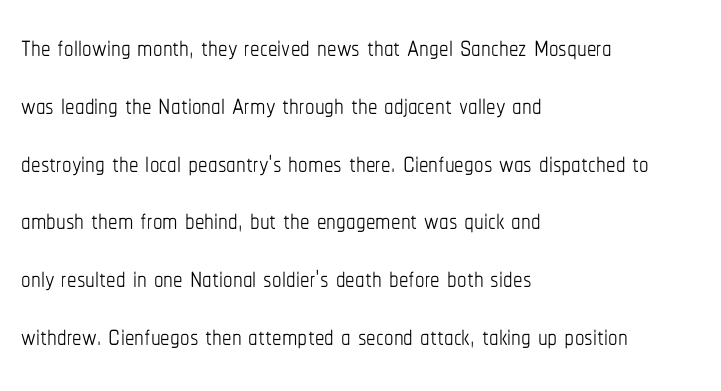
Q: Is the text bold? A: No.
Q: Is the text italic (slanted)? A: No, it is upright.
Q: Is the text underlined? A: No.
Q: How is the paragraph aligned? A: Left-aligned.
Q: Is the spacing between letters normal or unusually wide? A: Normal.
Q: Is the spacing between lines tight, normal or loose? A: Normal.
Q: Width (condensed, normal, or wide)? A: Condensed.
Q: Stroke contrast? A: Low.
Q: x-height? A: Medium.
Q: Monospaced? A: No.
